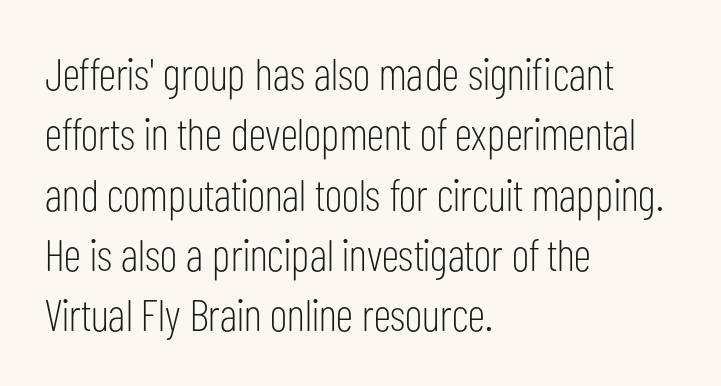
The image shows 45 px light, condensed sans-serif type, upright; set left-aligned, normal line spacing (1.34x), normal letter spacing, not underlined; low stroke contrast and a medium x-height.
